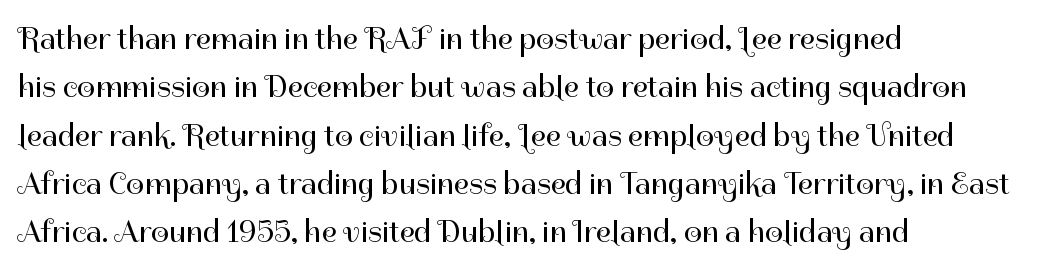
The letters sit at their default tracking, neither squeezed nor spread. The letters stand straight up with perfectly vertical stems. Has an underline been added? It has not. Ink coverage per letter is moderate at most. The characters display no serif detailing; their extremities are plain.
